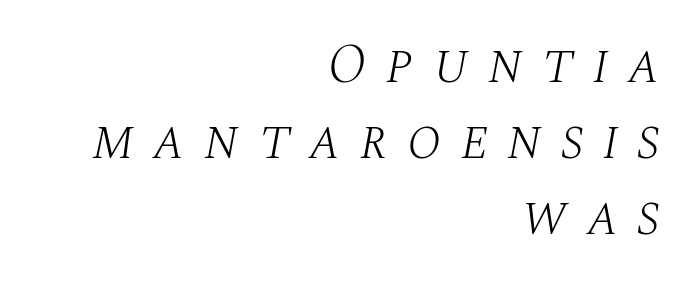
The characters are drawn with everyday or finer stroke widths. Posture: slanted. Vertically, the passage feels balanced, rows spaced as you'd expect. How are the letters spaced? Widely, with obvious added tracking. Bare-footed words on every line.
